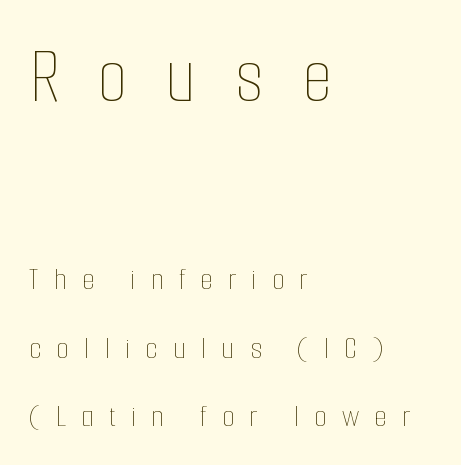
{"italic": "no", "bold": "no", "weight": "thin", "width": "condensed", "stroke_contrast": "low", "x_height": "medium", "monospaced": "no", "underline": "no", "align": "left", "line_spacing": "loose", "line_spacing_ratio": 2.13, "letter_spacing": "wide", "letter_spacing_em": 0.48, "larger_block": "first", "size_ratio": 2.47, "glyph_px": 79}
